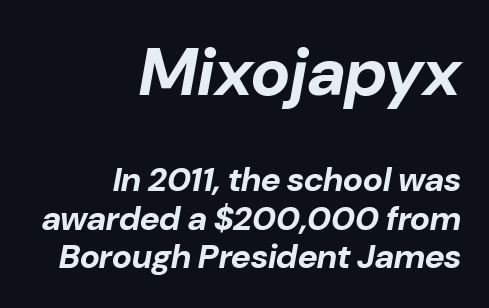
A typesetter would mark this as italic. Compared with an ordinary text face, these strokes are far heavier — a full bold. The gaps between neighbouring characters are ordinary and unremarkable. Clear beneath every line of the passage. The space between consecutive lines is stingy. A typesetter would call this proportional, since set widths differ per character.
